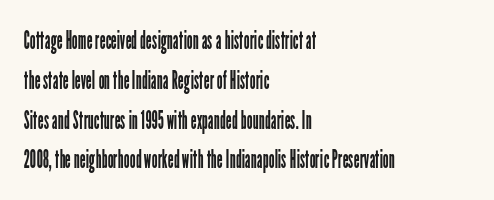
Q: Is the text bold? A: No.
Q: Is the text italic (slanted)? A: No, it is upright.
Q: Is the text underlined? A: No.
Q: How is the paragraph aligned? A: Left-aligned.
Q: Is the spacing between letters normal or unusually wide? A: Normal.
Q: Is the spacing between lines tight, normal or loose? A: Normal.
